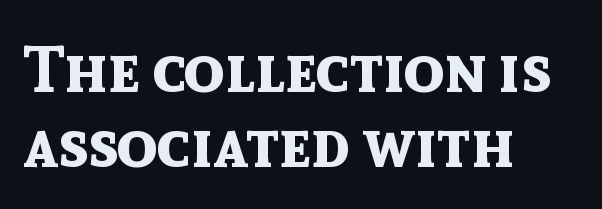
A full-strength bold gives these letters their thick strokes. Reading down the block, your eye returns to a fixed left position each line. Anything drawn beneath the words? Only blank space. Look at the bottom of the vertical strokes: they stop flat, with no serifs.
